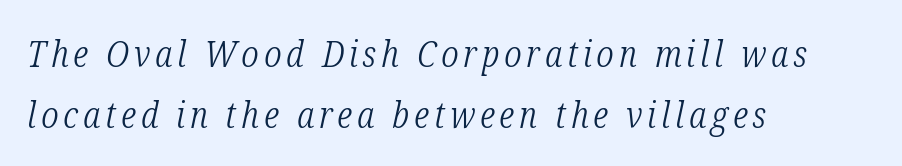
Q: Is the text bold? A: No.
Q: Is the text italic (slanted)? A: Yes, it leans right by about 12 degrees.
Q: Is the typeface a serif or a sans-serif typeface? A: Serif.
Q: Is the text underlined? A: No.
Q: How is the paragraph aligned? A: Left-aligned.
Q: Is the spacing between lines tight, normal or loose? A: Normal.
Q: Width (condensed, normal, or wide)? A: Condensed.
Q: Stroke contrast? A: Low.
Q: x-height? A: Medium.
Q: Monospaced? A: No.
